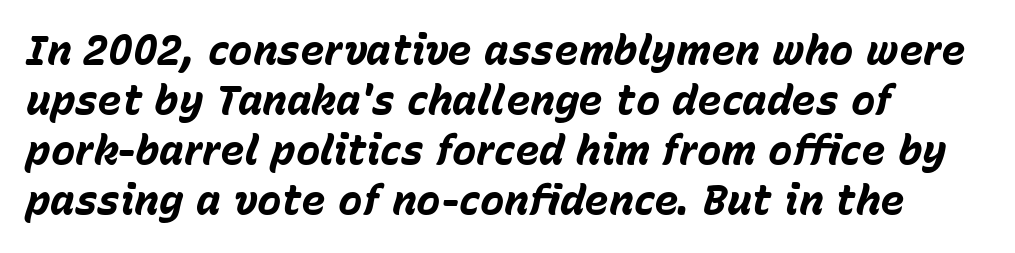
Descender tails drop into unmarked territory. All the whitespace from short lines collects on the right. Strokes here are thick enough to call this a true bold. The face used here is proportionally spaced, like ordinary book or web type. An italicized treatment has been applied to the whole sample. How are the letters spaced? Ordinarily, with no added tracking.
